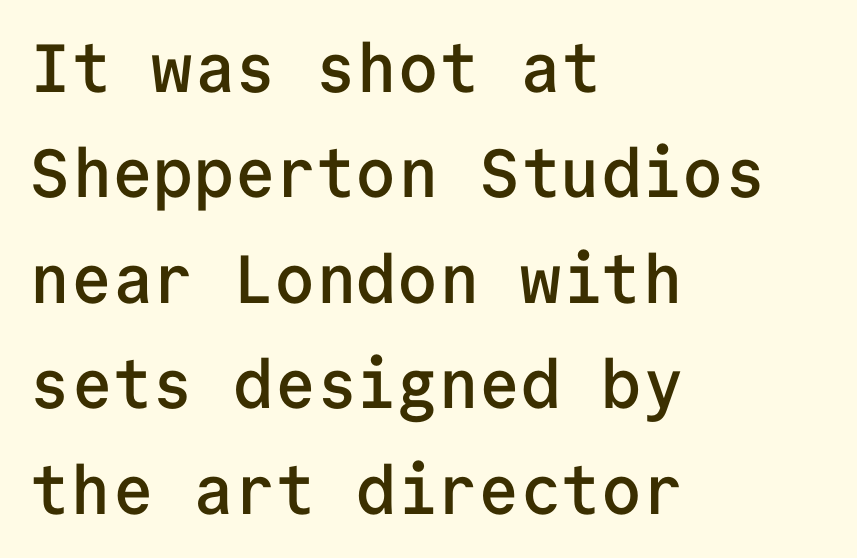
Q: Is the text bold? A: Semi-bold.
Q: Is the text italic (slanted)? A: No, it is upright.
Q: Is the typeface a serif or a sans-serif typeface? A: Sans-serif.
Q: Is the text underlined? A: No.
Q: How is the paragraph aligned? A: Left-aligned.
Q: Is the spacing between letters normal or unusually wide? A: Normal.
Q: Is the spacing between lines tight, normal or loose? A: Normal.
Q: Width (condensed, normal, or wide)? A: Normal.
Q: Stroke contrast? A: Low.
Q: x-height? A: Medium.
Q: Monospaced? A: Yes.
